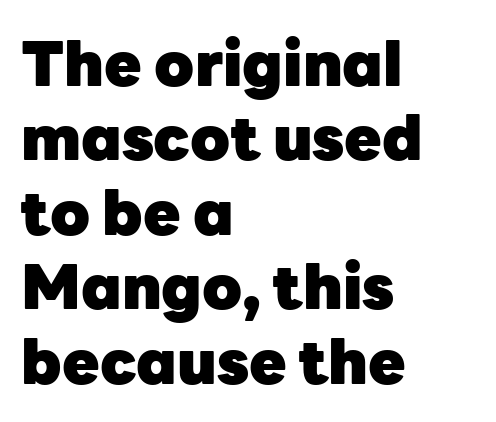
The image shows 61 px heavy sans-serif type, upright; set left-aligned, line spacing 1.22x, normal letter spacing, not underlined; low stroke contrast and a medium x-height.
